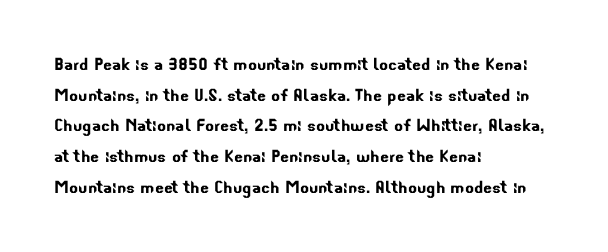
The image shows 21 px text type; set left-aligned, normal line spacing (1.46x), normal letter spacing, not underlined.
